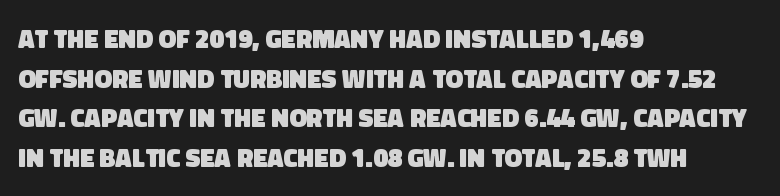
The image shows 26 px bold type; set left-aligned, normal line spacing (1.52x), normal letter spacing, not underlined.
